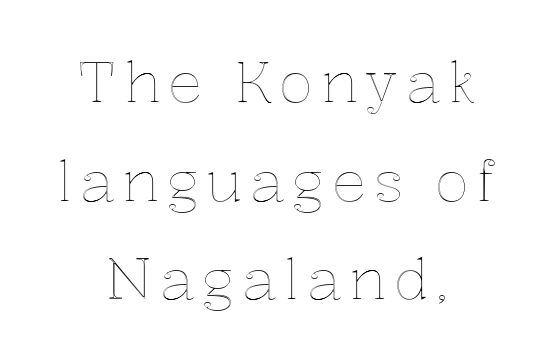
Unmarked baselines from the first word to the last. Every row of glyphs is offset so its center matches the block's center. This sample has the flowing, uneven cadence of proportional lettering. Characters remain perfectly vertical along every line.
